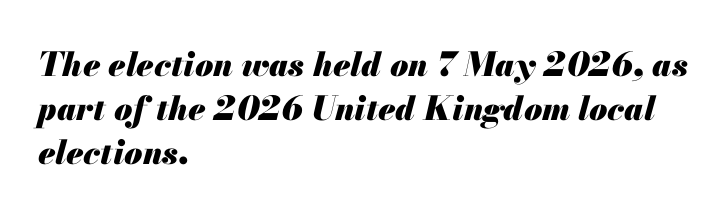
The image shows 33 px heavy type, italic (leaning right); set left-aligned, normal line spacing (1.34x), normal letter spacing, not underlined; medium stroke contrast and a small x-height.
